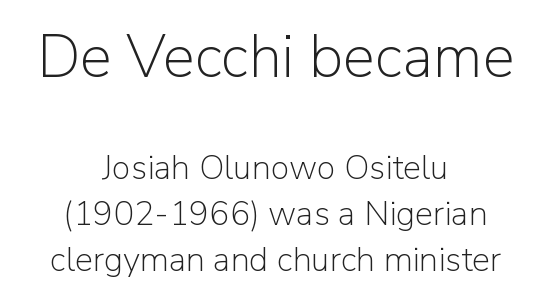
The face used here is a sans, in the tradition of grotesques and geometrics. Look at the glyph heights: the upper group is clearly the bigger setting. A clean baseline with only descenders dipping below it. No chunkiness to these letters — they're not bold.
